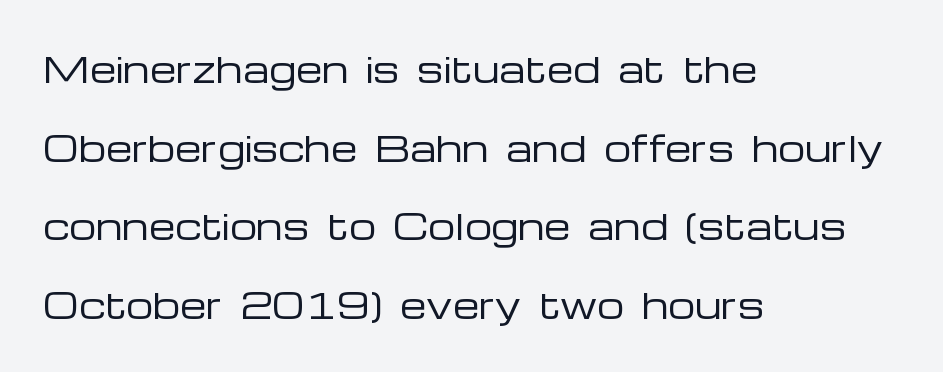
The typography opts for an upright posture over an oblique one. These lines are set flush left with a ragged right edge. Nobody drew a line under any word here. Quick note: interline space is abundant. Caption: face not bold, strokes unweighted.
